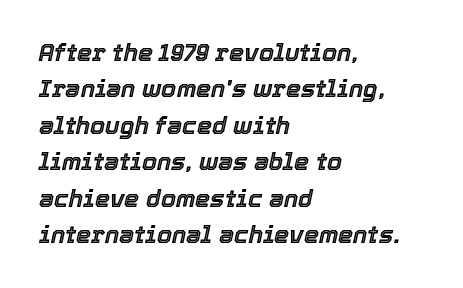
There's an unmistakable incline to the writing here. Letters rest on an invisible, unmarked baseline. One-word summary of the alignment: left. There is no visible air inserted between adjacent glyphs.
